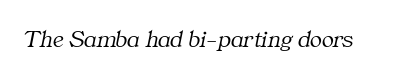
The image shows 25 px text type, italic (leaning right); set normal letter spacing, not underlined.
